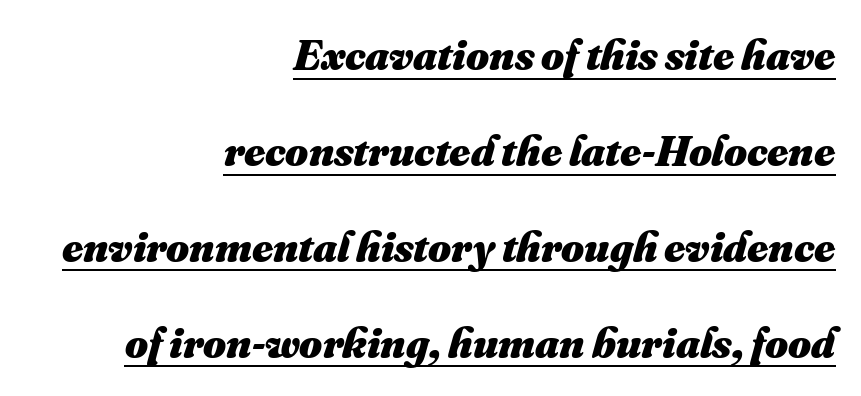
{"bold": "yes", "weight": "heavy", "width": "normal", "stroke_contrast": "medium", "x_height": "small", "monospaced": "no", "underline": "yes", "align": "right", "line_spacing": "loose", "line_spacing_ratio": 2.18, "letter_spacing": "normal", "letter_spacing_em": 0.0, "glyph_px": 44}
